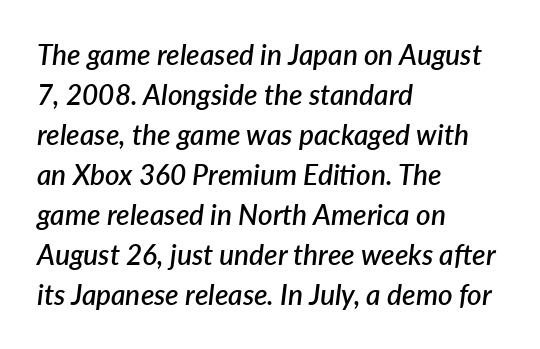
{"italic": "yes", "lean": "right", "slant_degrees": 7, "bold": "semi", "weight": "semibold", "width": "normal", "stroke_contrast": "low", "x_height": "medium", "monospaced": "no", "underline": "no", "align": "left", "line_spacing": "normal", "line_spacing_ratio": 1.43, "letter_spacing": "normal", "letter_spacing_em": 0.0, "glyph_px": 28}
